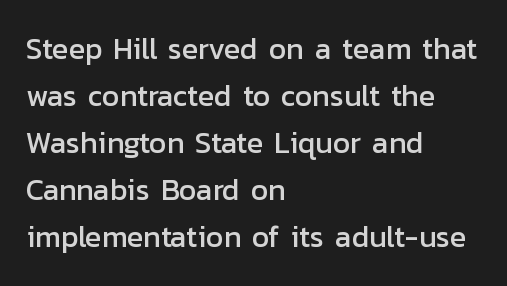
The image shows 30 px sans-serif type, upright; set left-aligned, normal line spacing (1.57x), normal letter spacing, not underlined; low stroke contrast and a medium x-height.
